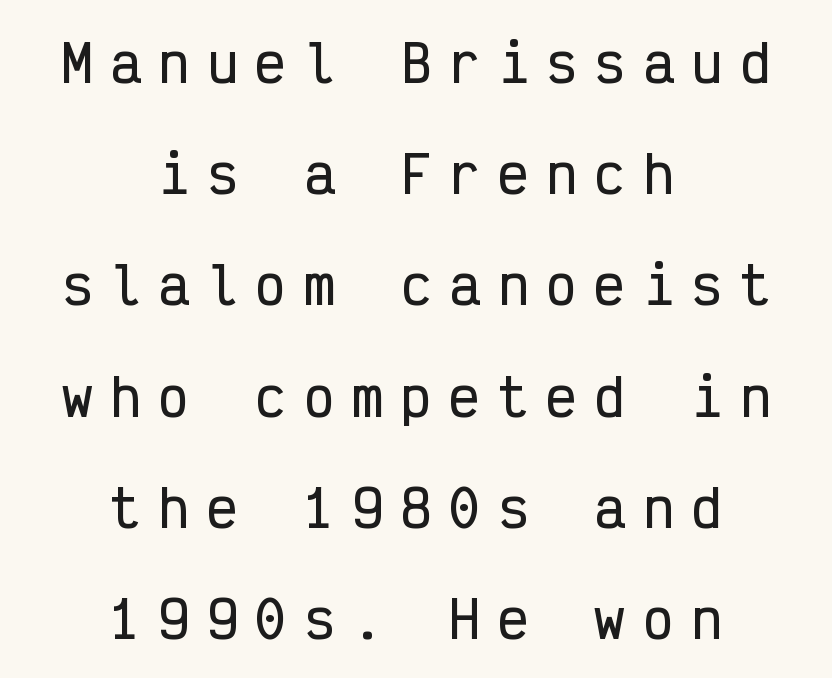
{"serif": "no", "italic": "no", "width": "condensed", "stroke_contrast": "low", "x_height": "medium", "monospaced": "yes", "underline": "no", "align": "center", "line_spacing": "loose", "line_spacing_ratio": 2.18, "letter_spacing": "wide", "letter_spacing_em": 0.35, "glyph_px": 51}
